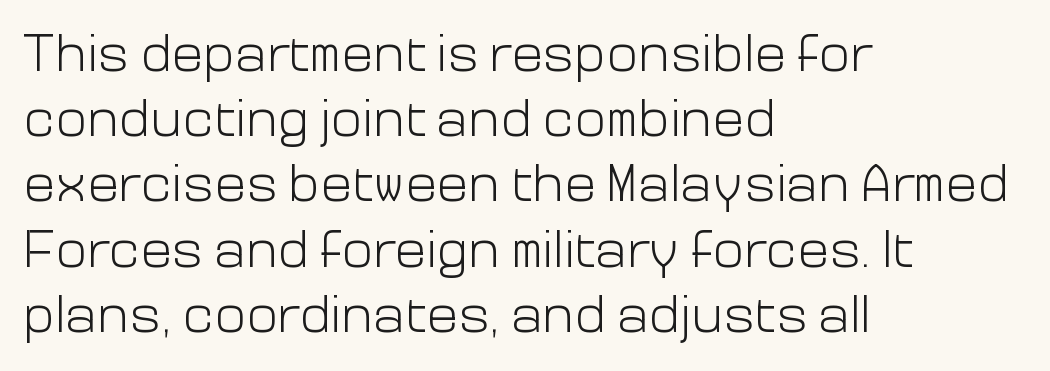
{"serif": "no", "italic": "no", "bold": "no", "weight": "light", "width": "normal", "stroke_contrast": "low", "x_height": "medium", "monospaced": "no", "underline": "no", "align": "left", "line_spacing_ratio": 1.23, "letter_spacing": "normal", "letter_spacing_em": 0.0, "glyph_px": 53}
